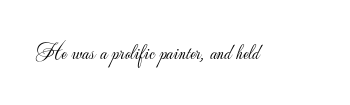
The space directly below the letters is spotless. The line texture is even and compact thanks to regular tracking. These glyphs show unthickened strokes, regular width or finer.
